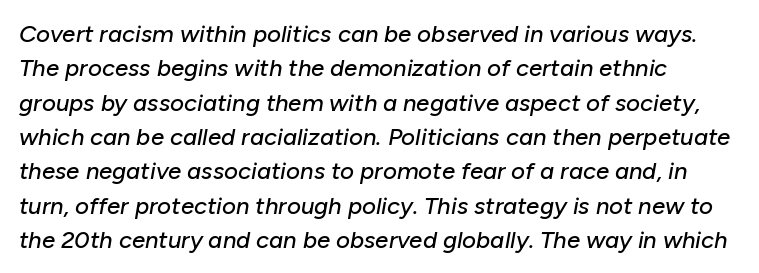
A classic flush-left, rag-right setting is used for this passage. Quick note: italic. Reading down the column, the eye jumps a familiar distance to each next line. The strip under each line holds only bare page. Nobody touched the tracking dial on this one.
